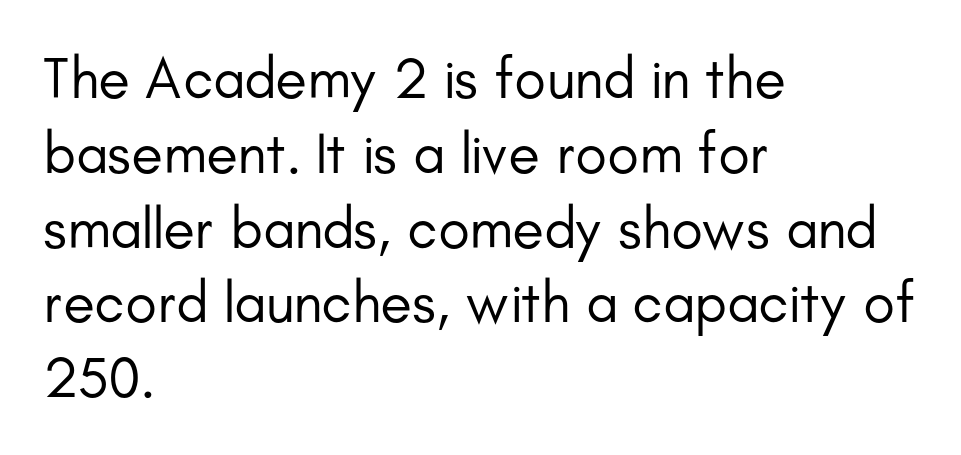
To sum up the face: it is a sans, with no serifs. Alignment: flush left. Descender tails drop into unmarked territory. A light-to-regular cut is what we see here. The letterforms sit shoulder to shoulder at normal distance. The block of text has a typical density, with ordinary space between rows.
